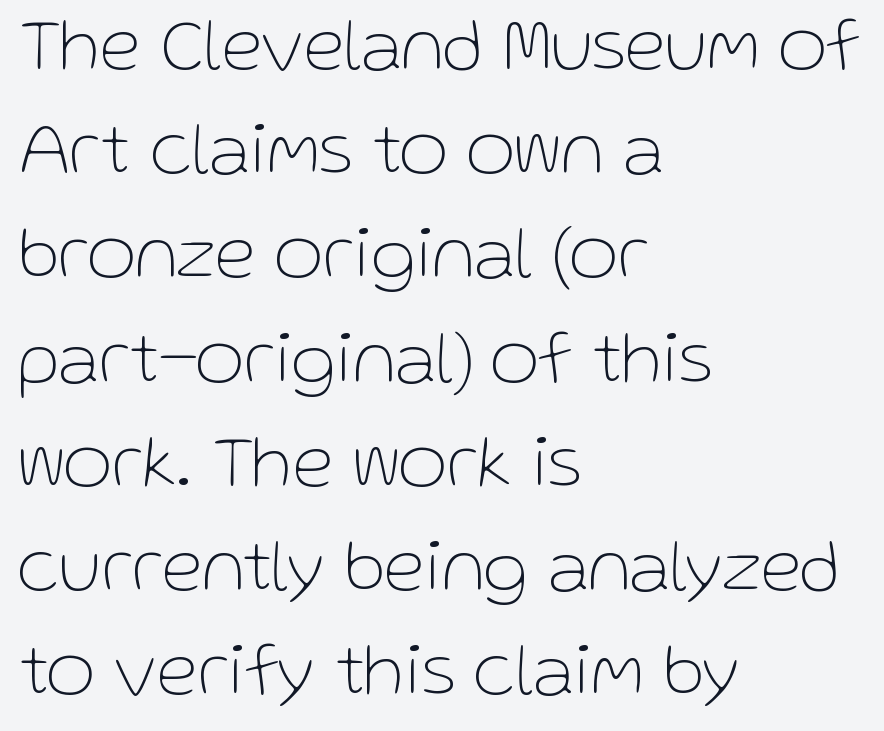
A roman cut, with each character standing at attention. Ink coverage per letter is moderate at most. Note the varied advance widths — an 'i' is clearly narrower than an 'm'. The leading is moderate, giving the passage an even texture. Rule under the text: the space is simply empty. Letter spacing: default.
